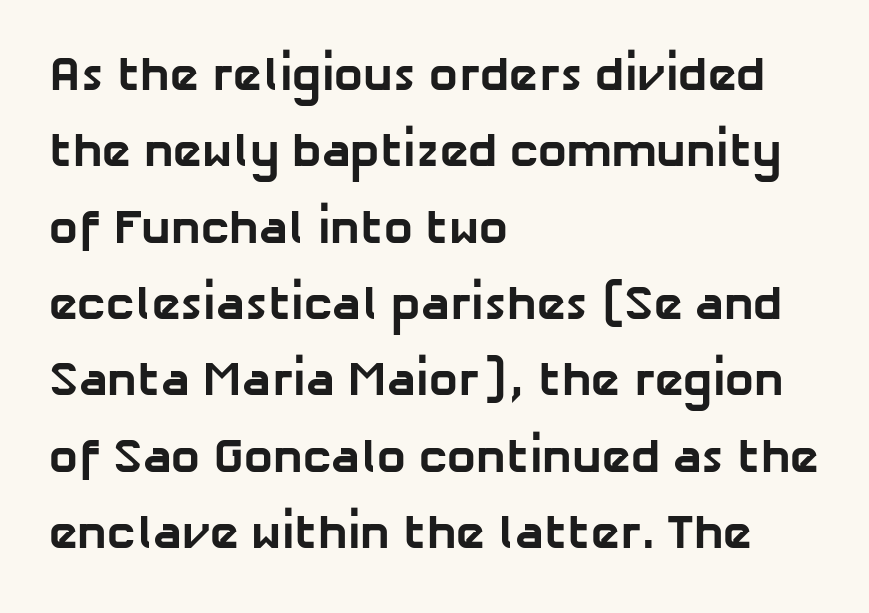
Q: Is the text bold? A: Yes.
Q: Is the typeface a serif or a sans-serif typeface? A: Sans-serif.
Q: Is the text underlined? A: No.
Q: How is the paragraph aligned? A: Left-aligned.
Q: Is the spacing between letters normal or unusually wide? A: Normal.
Q: Is the spacing between lines tight, normal or loose? A: Normal.
Q: Width (condensed, normal, or wide)? A: Normal.
Q: Stroke contrast? A: Low.
Q: x-height? A: Medium.
Q: Monospaced? A: No.
